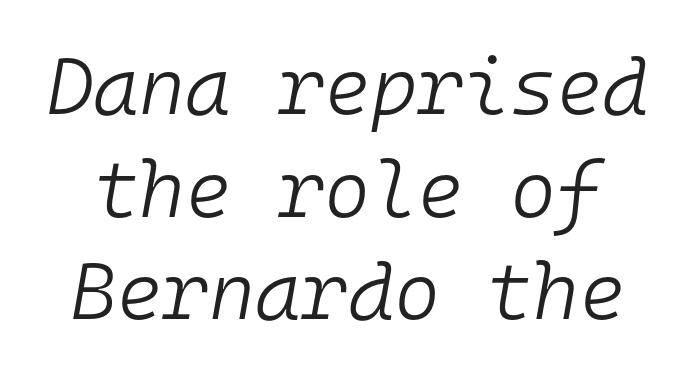
{"italic": "yes", "lean": "right", "slant_degrees": 10, "bold": "no", "weight": "light", "width": "normal", "stroke_contrast": "low", "x_height": "medium", "monospaced": "yes", "underline": "no", "line_spacing": "normal", "line_spacing_ratio": 1.3, "letter_spacing": "normal", "letter_spacing_em": 0.0, "glyph_px": 79}
